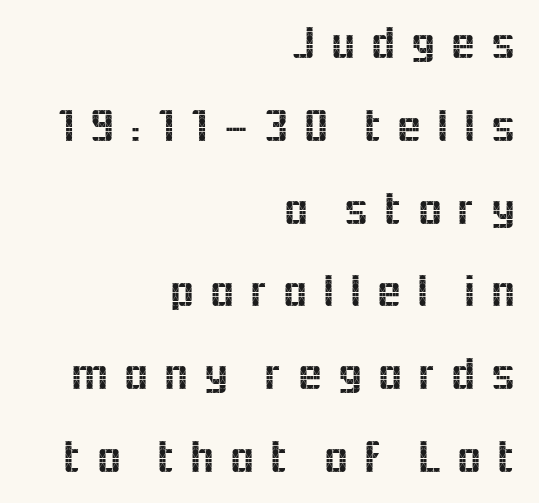
{"serif": "no", "italic": "no", "width": "normal", "x_height": "medium", "monospaced": "no", "underline": "no", "align": "right", "line_spacing_ratio": 1.8, "letter_spacing": "wide", "letter_spacing_em": 0.3, "glyph_px": 46}
